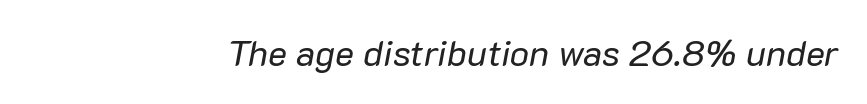
The image shows 36 px regular-weight type, italic (leaning right); set normal letter spacing, not underlined; low stroke contrast and a medium x-height.
